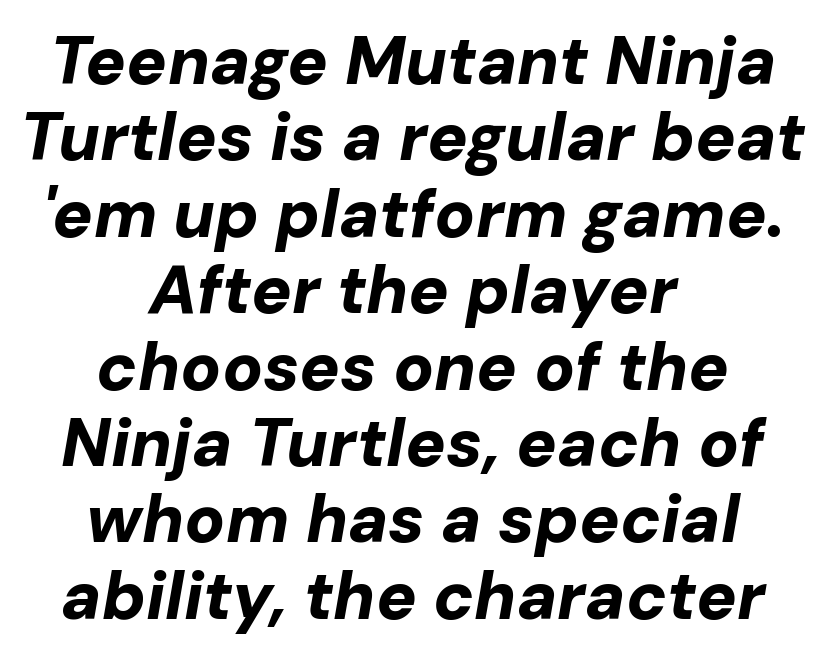
{"italic": "yes", "lean": "right", "slant_degrees": 10, "bold": "yes", "weight": "bold", "width": "normal", "stroke_contrast": "low", "x_height": "medium", "monospaced": "no", "underline": "no", "align": "center", "line_spacing": "tight", "line_spacing_ratio": 1.14, "letter_spacing": "normal", "letter_spacing_em": 0.0, "glyph_px": 67}
